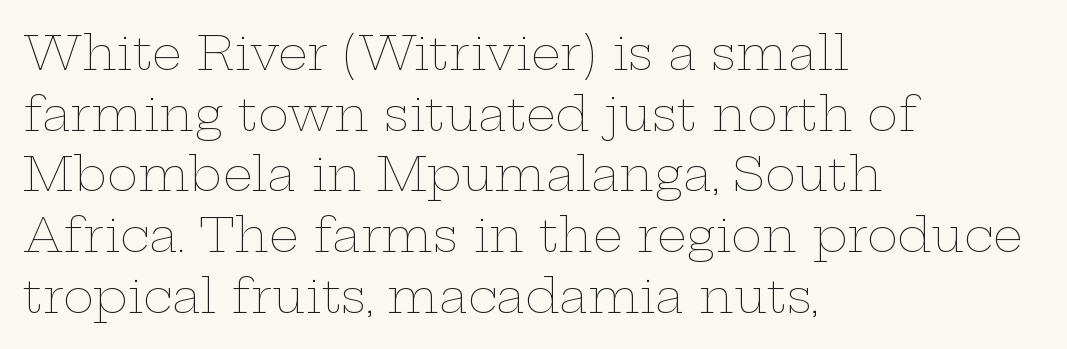
{"italic": "no", "bold": "no", "weight": "thin", "width": "wide", "stroke_contrast": "low", "x_height": "medium", "monospaced": "no", "underline": "no", "align": "left", "line_spacing": "normal", "line_spacing_ratio": 1.29, "letter_spacing": "normal", "letter_spacing_em": 0.0, "glyph_px": 47}
